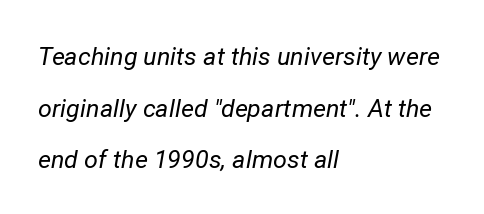
The image shows 25 px text type, italic (leaning right); set left-aligned, loose line spacing (2.07x), normal letter spacing, not underlined.
